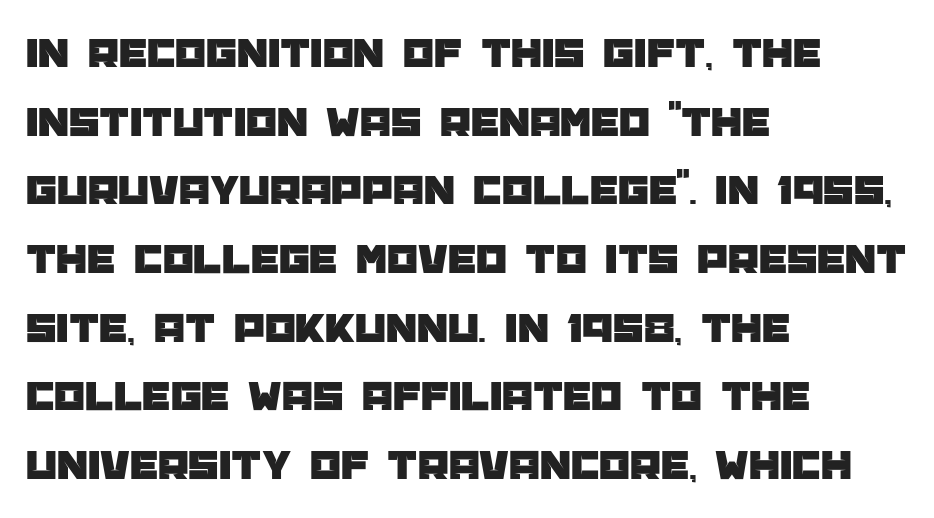
Q: Is the text italic (slanted)? A: No, it is upright.
Q: Is the typeface a serif or a sans-serif typeface? A: Sans-serif.
Q: Is the text underlined? A: No.
Q: How is the paragraph aligned? A: Left-aligned.
Q: Is the spacing between letters normal or unusually wide? A: Normal.
Q: Is the spacing between lines tight, normal or loose? A: Normal.
Q: Width (condensed, normal, or wide)? A: Normal.
Q: Stroke contrast? A: Low.
Q: x-height? A: Large.
Q: Monospaced? A: No.
